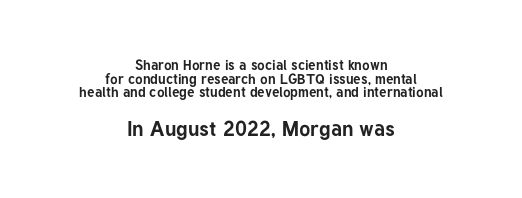
The image shows 21 px bold type, upright; set centered, tight line spacing (0.97x), normal letter spacing, not underlined; the second (bottom) block is 1.5x larger.
